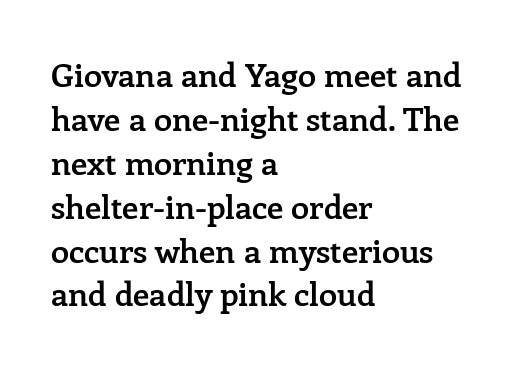
The image shows 33 px semibold serif type, upright; set left-aligned, normal line spacing (1.33x), normal letter spacing, not underlined; low stroke contrast and a medium x-height.
